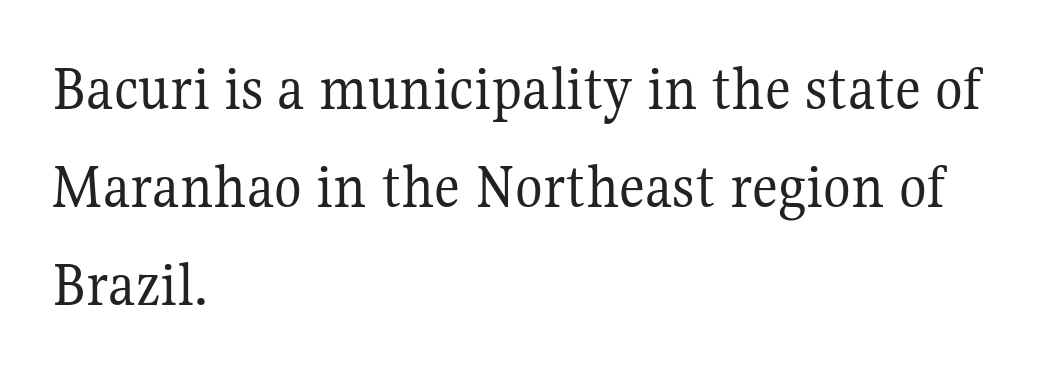
The image shows 64 px regular-weight serif type, upright; set left-aligned, normal line spacing (1.53x), normal letter spacing, not underlined; medium stroke contrast and a medium x-height.
